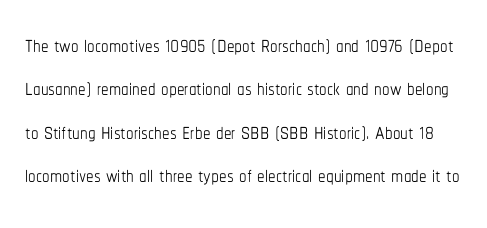
Q: Is the text bold? A: No.
Q: Is the text italic (slanted)? A: No, it is upright.
Q: Is the text underlined? A: No.
Q: Is the spacing between letters normal or unusually wide? A: Normal.
Q: Is the spacing between lines tight, normal or loose? A: Normal.
Q: Width (condensed, normal, or wide)? A: Condensed.
Q: Stroke contrast? A: Low.
Q: x-height? A: Medium.
Q: Monospaced? A: No.
